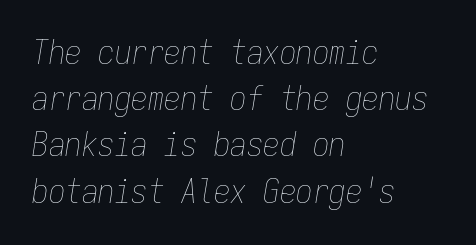
The image shows 33 px thin, condensed type, italic (leaning right), monospaced; set left-aligned, normal line spacing (1.4x), normal letter spacing, not underlined; low stroke contrast and a medium x-height.
